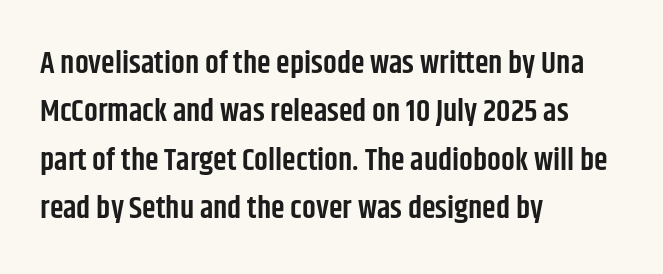
{"serif": "no", "italic": "no", "bold": "semi", "weight": "semibold", "width": "condensed", "stroke_contrast": "low", "x_height": "large", "monospaced": "no", "underline": "no", "align": "left", "line_spacing": "normal", "line_spacing_ratio": 1.56, "letter_spacing": "normal", "letter_spacing_em": 0.0, "glyph_px": 31}
